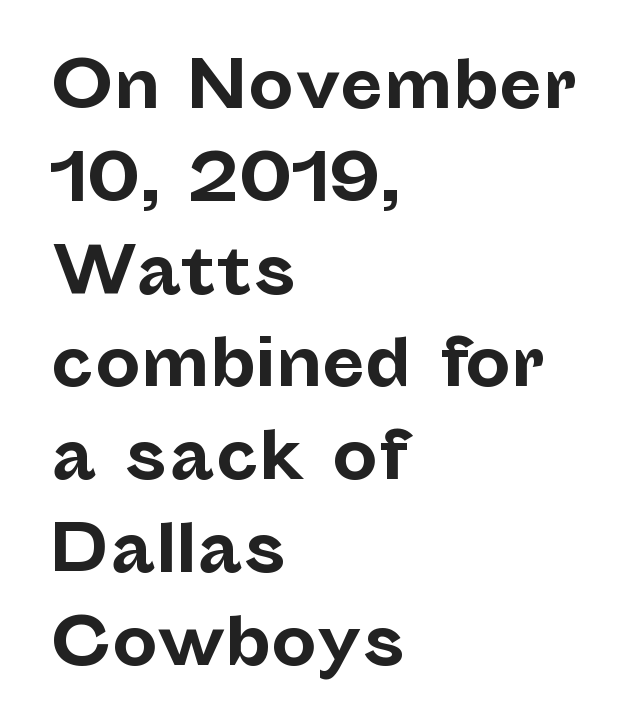
Characters follow at the spacing the type designer built in. When letters stand straight like this, we call the style roman or upright. In terms of weight, the rendering is a true, heavy bold. Serif or sans? Sans — the stroke terminals are bare. Underlining? Definitely not there. Horizontal alignment here is leftward, the default for most running prose.
